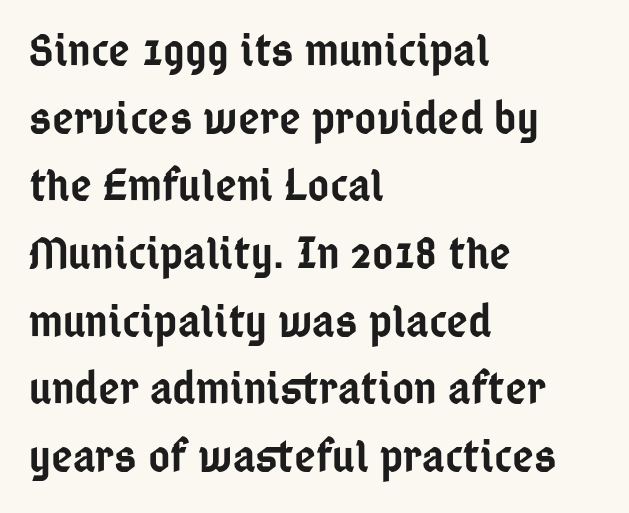
{"serif": "no", "italic": "no", "bold": "semi", "weight": "semibold", "width": "condensed", "stroke_contrast": "low", "x_height": "medium", "monospaced": "no", "underline": "no", "align": "left", "line_spacing": "normal", "line_spacing_ratio": 1.44, "letter_spacing": "normal", "letter_spacing_em": 0.0, "glyph_px": 47}
